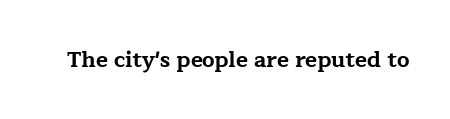
Q: Is the text bold? A: Yes.
Q: Is the text italic (slanted)? A: No, it is upright.
Q: Is the text underlined? A: No.
Q: Is the spacing between letters normal or unusually wide? A: Normal.
